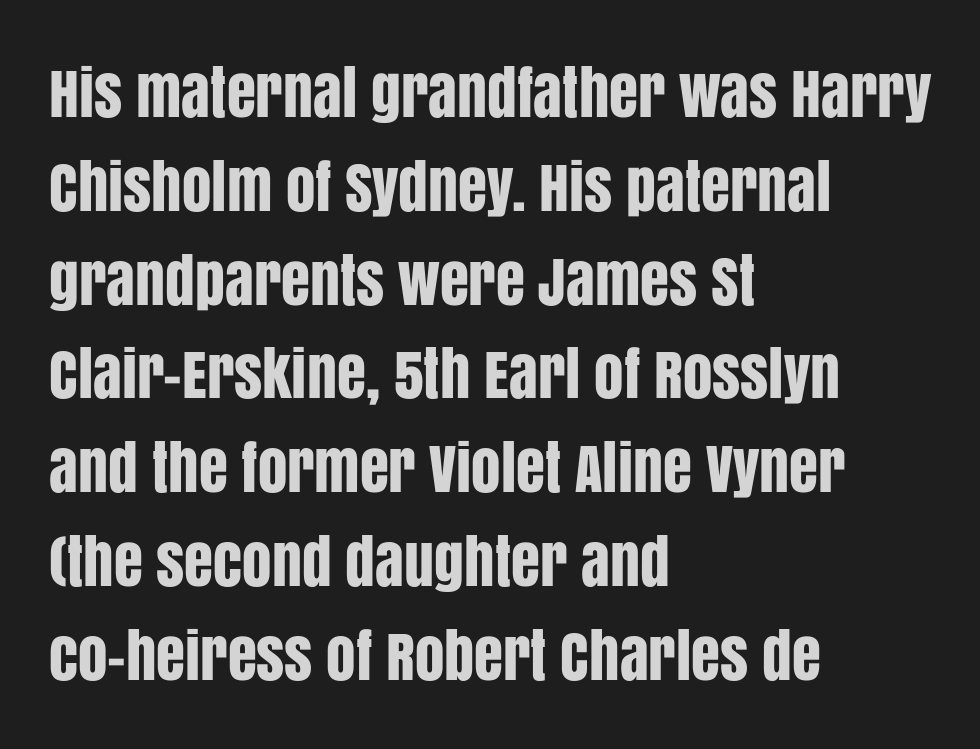
Q: Is the text italic (slanted)? A: No, it is upright.
Q: Is the typeface a serif or a sans-serif typeface? A: Sans-serif.
Q: Is the text underlined? A: No.
Q: How is the paragraph aligned? A: Left-aligned.
Q: Is the spacing between letters normal or unusually wide? A: Normal.
Q: Is the spacing between lines tight, normal or loose? A: Normal.
Q: Width (condensed, normal, or wide)? A: Condensed.
Q: Stroke contrast? A: Low.
Q: x-height? A: Large.
Q: Monospaced? A: No.
